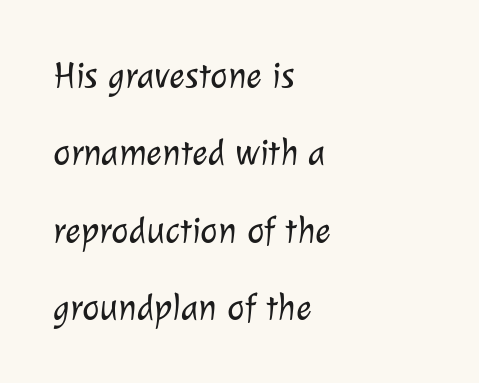
The image shows 37 px light sans-serif type; set left-aligned, loose line spacing (2.09x), normal letter spacing, not underlined; low stroke contrast and a medium x-height.
